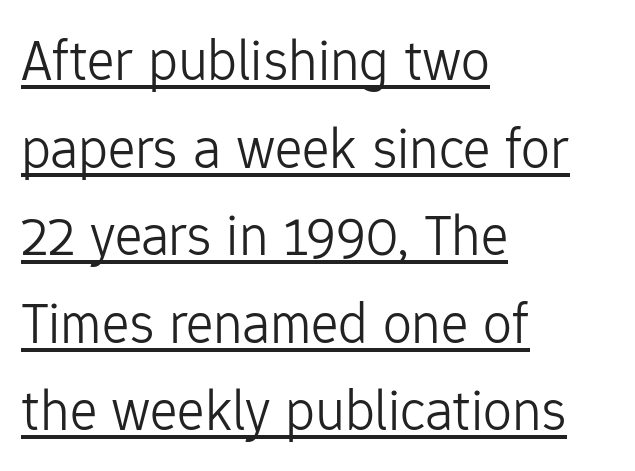
{"serif": "no", "italic": "no", "bold": "no", "weight": "light", "width": "normal", "stroke_contrast": "low", "x_height": "medium", "monospaced": "no", "underline": "yes", "align": "left", "line_spacing": "normal", "line_spacing_ratio": 1.51, "letter_spacing": "normal", "letter_spacing_em": 0.0, "glyph_px": 58}
